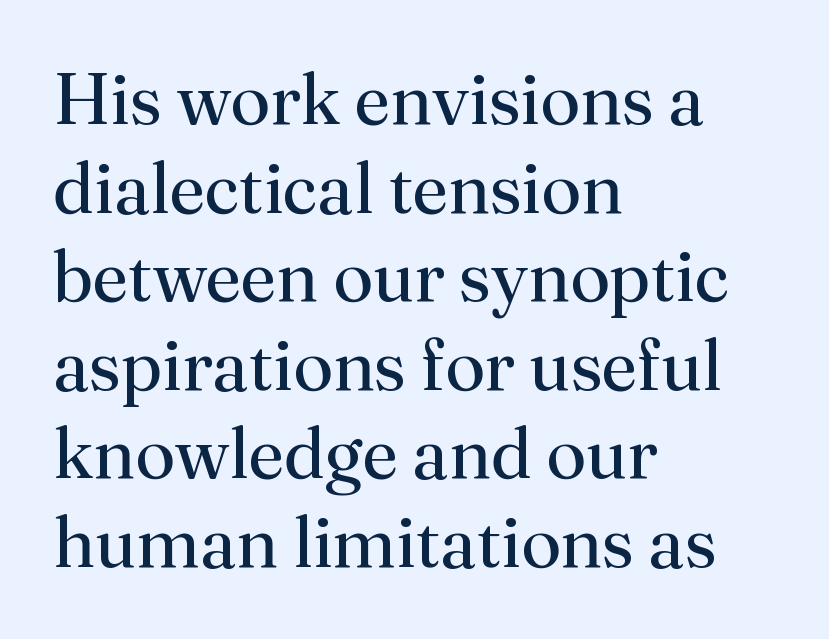
{"serif": "yes", "italic": "no", "bold": "no", "weight": "regular", "width": "normal", "stroke_contrast": "medium", "x_height": "small", "monospaced": "no", "underline": "no", "align": "left", "line_spacing_ratio": 1.23, "letter_spacing": "normal", "letter_spacing_em": 0.0, "glyph_px": 72}
